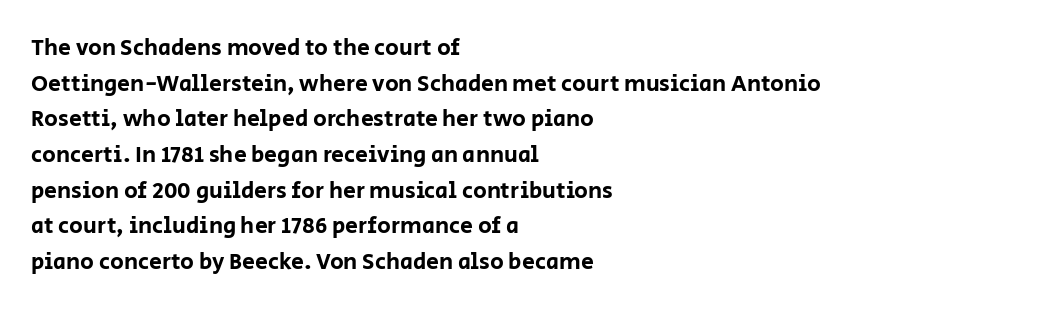
Q: Is the text italic (slanted)? A: No, it is upright.
Q: Is the text underlined? A: No.
Q: How is the paragraph aligned? A: Left-aligned.
Q: Is the spacing between letters normal or unusually wide? A: Normal.
Q: Is the spacing between lines tight, normal or loose? A: Normal.
